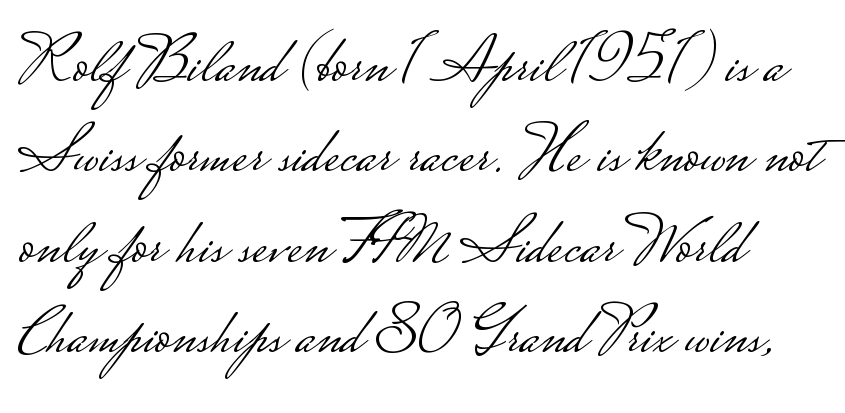
Q: Is the text bold? A: No.
Q: Is the text italic (slanted)? A: Yes.
Q: Is the typeface a serif or a sans-serif typeface? A: Sans-serif.
Q: Is the text underlined? A: No.
Q: How is the paragraph aligned? A: Left-aligned.
Q: Is the spacing between letters normal or unusually wide? A: Normal.
Q: Is the spacing between lines tight, normal or loose? A: Normal.
Q: Width (condensed, normal, or wide)? A: Wide.
Q: Stroke contrast? A: Low.
Q: Monospaced? A: No.
